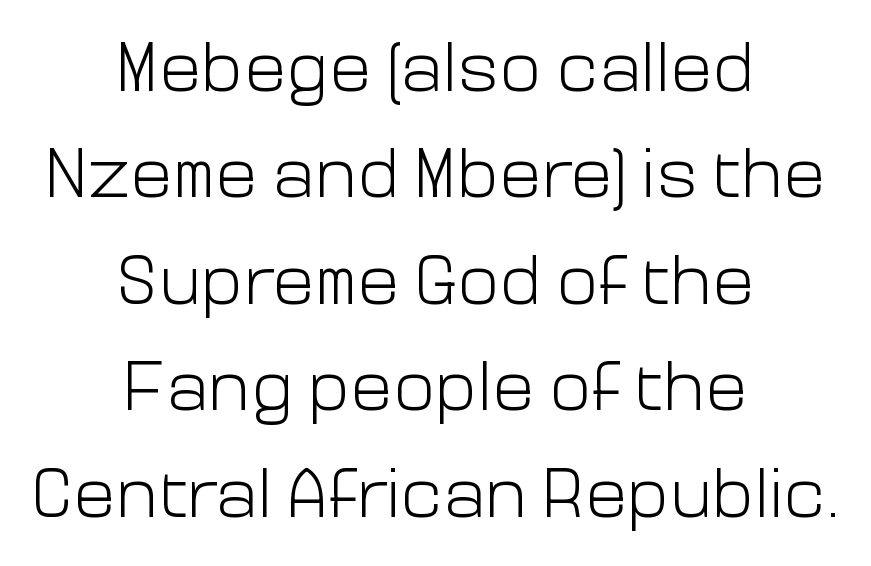
{"serif": "no", "italic": "no", "bold": "no", "weight": "light", "width": "normal", "stroke_contrast": "low", "x_height": "medium", "monospaced": "no", "underline": "no", "align": "center", "line_spacing": "normal", "line_spacing_ratio": 1.5, "letter_spacing": "normal", "letter_spacing_em": 0.0, "glyph_px": 71}
